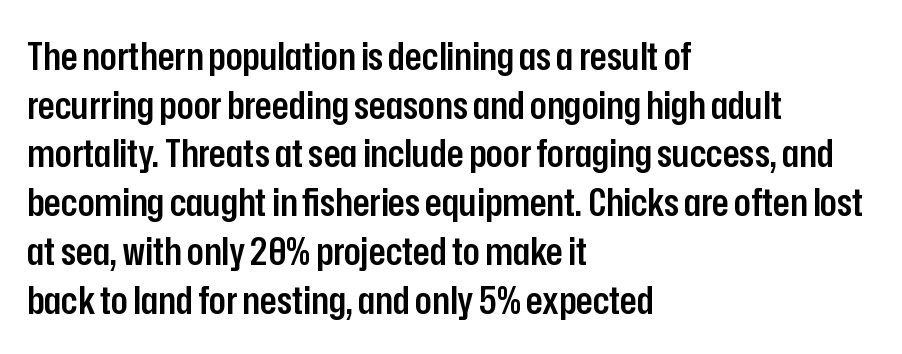
{"serif": "no", "italic": "no", "bold": "semi", "weight": "semibold", "width": "condensed", "stroke_contrast": "low", "x_height": "medium", "monospaced": "no", "underline": "no", "align": "left", "line_spacing": "normal", "line_spacing_ratio": 1.25, "letter_spacing": "normal", "letter_spacing_em": 0.0, "glyph_px": 39}
